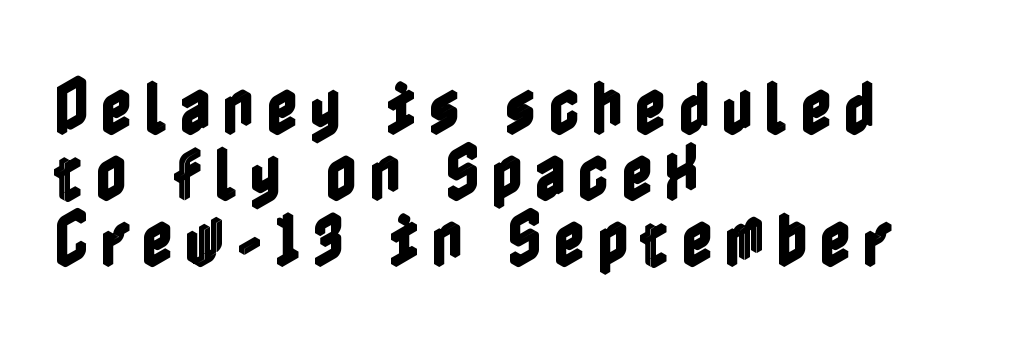
The image shows 61 px condensed type, upright; set left-aligned, tight line spacing (1.08x), not underlined; a medium x-height.
